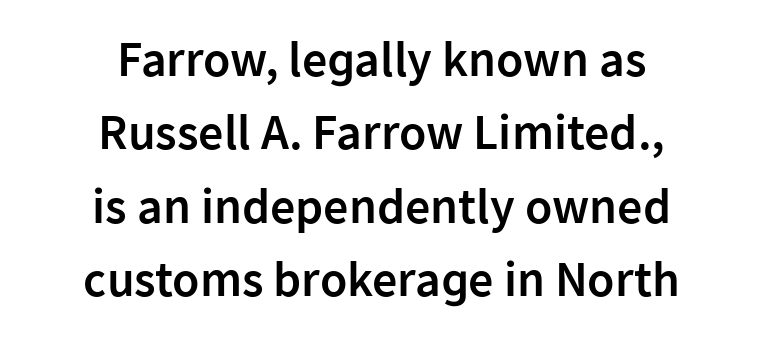
Q: Is the text bold? A: Semi-bold.
Q: Is the text italic (slanted)? A: No, it is upright.
Q: Is the typeface a serif or a sans-serif typeface? A: Sans-serif.
Q: Is the text underlined? A: No.
Q: How is the paragraph aligned? A: Centered.
Q: Is the spacing between letters normal or unusually wide? A: Normal.
Q: Is the spacing between lines tight, normal or loose? A: Normal.
Q: Width (condensed, normal, or wide)? A: Normal.
Q: Stroke contrast? A: Low.
Q: x-height? A: Medium.
Q: Monospaced? A: No.
